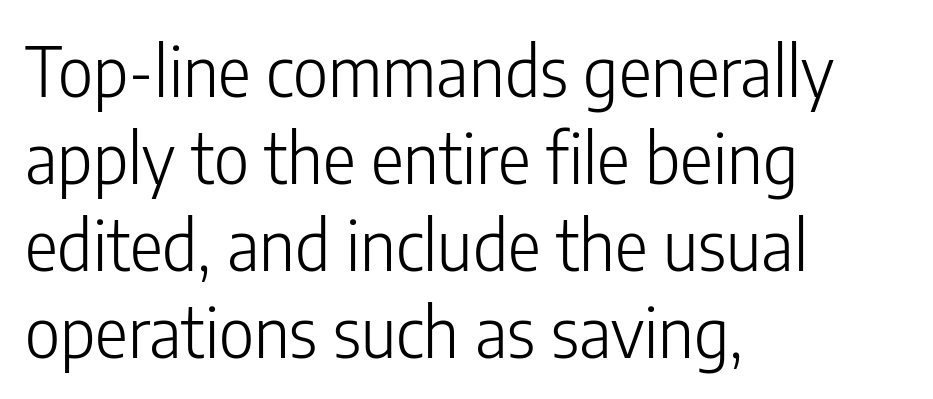
These lines are composed in type without serifs. Caption: multi-line text, flush left, ragged right. Standard letterfit; no display-style spreading of the glyphs. A typesetter would call this leading conventional body-copy spacing. The typeface has the unassuming heft of standard copy or less.
